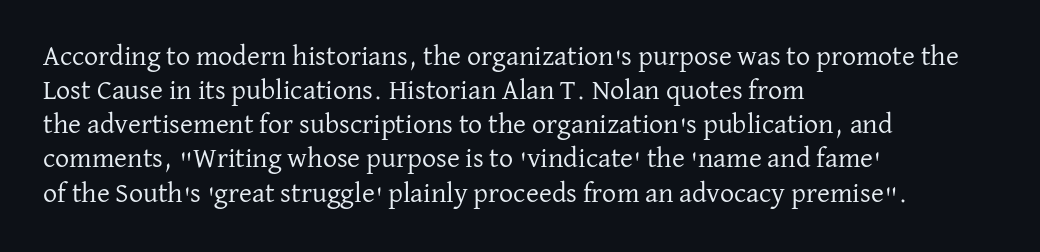
{"serif": "yes", "italic": "no", "bold": "no", "weight": "regular", "width": "normal", "stroke_contrast": "low", "x_height": "medium", "monospaced": "no", "underline": "no", "align": "left", "line_spacing_ratio": 1.22, "letter_spacing": "normal", "letter_spacing_em": 0.0, "glyph_px": 28}
